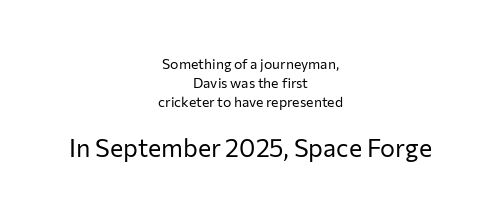
Q: Is the text bold? A: No.
Q: Is the text italic (slanted)? A: No, it is upright.
Q: Is the text underlined? A: No.
Q: How is the paragraph aligned? A: Centered.
Q: Is the spacing between letters normal or unusually wide? A: Normal.
Q: Is the spacing between lines tight, normal or loose? A: Normal.
Q: Which block of text is set in a larger size, the first (top) or the second (bottom)? A: The second (bottom) one.
